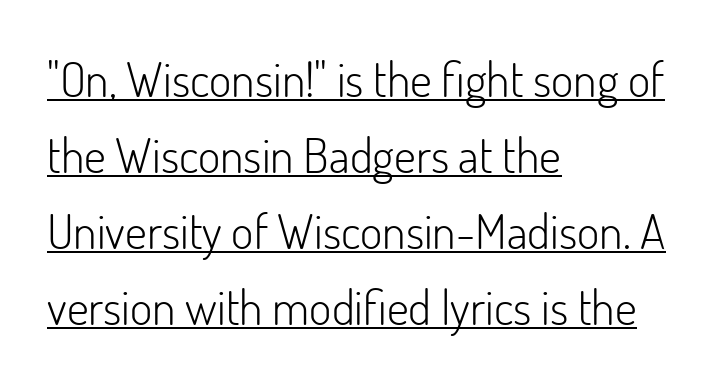
Q: Is the text bold? A: No.
Q: Is the text italic (slanted)? A: No, it is upright.
Q: Is the typeface a serif or a sans-serif typeface? A: Sans-serif.
Q: Is the text underlined? A: Yes.
Q: How is the paragraph aligned? A: Left-aligned.
Q: Is the spacing between letters normal or unusually wide? A: Normal.
Q: Is the spacing between lines tight, normal or loose? A: Normal.
Q: Width (condensed, normal, or wide)? A: Normal.
Q: Stroke contrast? A: Low.
Q: x-height? A: Small.
Q: Monospaced? A: No.
